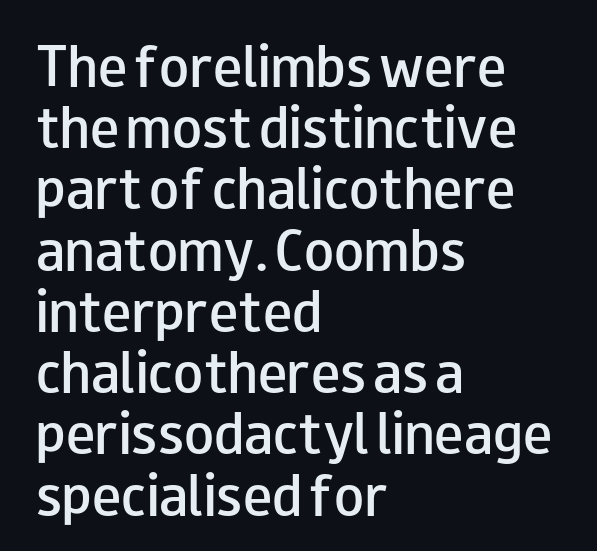
What weight is shown? A semibold, between regular and bold. Nobody touched the tracking dial on this one. The specimen reads as upright at a glance. This sample is left-justified, so line endings fall wherever the words run out. The rendering shows plain stroke endings on the letterforms — a sans-serif design. Each letter keeps its own natural width here, so spacing adapts to shape.
